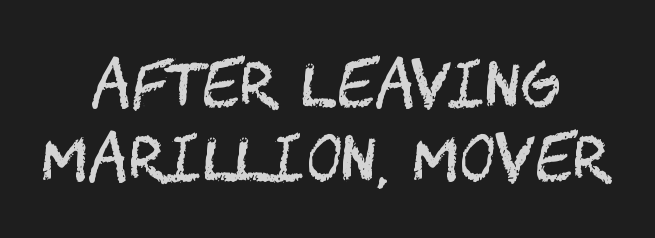
{"serif": "no", "italic": "no", "bold": "no", "weight": "regular", "width": "condensed", "stroke_contrast": "medium", "x_height": "large", "underline": "no", "align": "center", "line_spacing_ratio": 1.21, "letter_spacing": "normal", "letter_spacing_em": 0.0, "glyph_px": 61}
